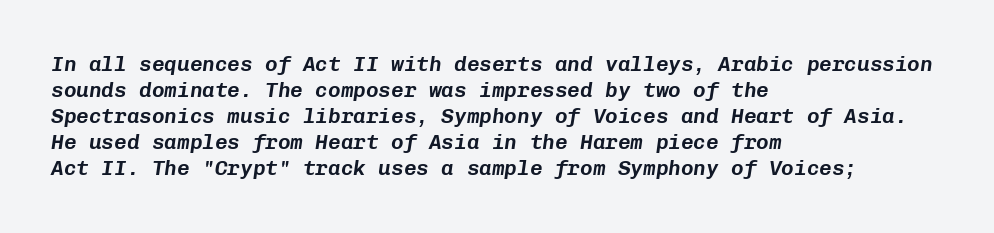
{"italic": "yes", "lean": "right", "slant_degrees": 8, "underline": "no", "align": "left", "line_spacing_ratio": 1.24, "letter_spacing": "normal", "letter_spacing_em": 0.0, "glyph_px": 21}
